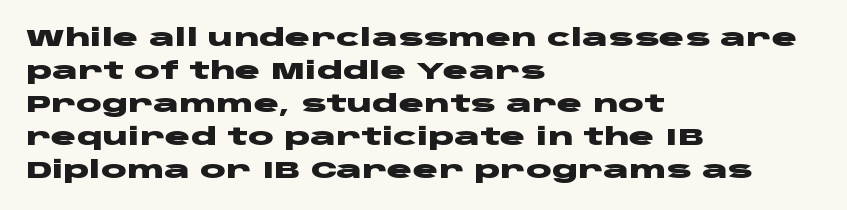
The tracking reads as untouched default to a designer's eye. Check the space under the baseline: it is left empty. The letters stand straight up with perfectly vertical stems. Each line starts at the same left margin while the right side varies. Weight check: bold — yes, fully. These lines sit exactly where default settings would place them.
